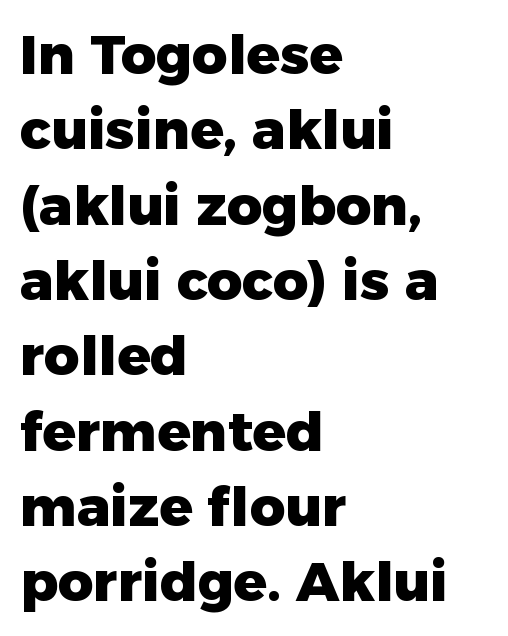
The image shows 55 px heavy sans-serif type, upright; set left-aligned, normal line spacing (1.37x), normal letter spacing, not underlined; low stroke contrast and a medium x-height.
